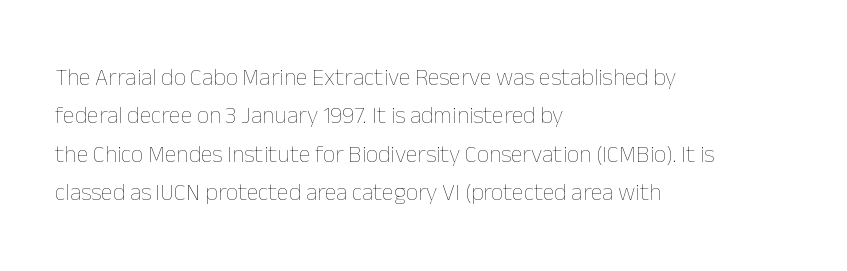
Plain, unruled lines of type. No heavy texture on the line: the type isn't bold. Look at the tracking — it's just the regular setting, nothing added. The axis of the letterforms is exactly vertical. The rows are spaced the way most documents space them.
